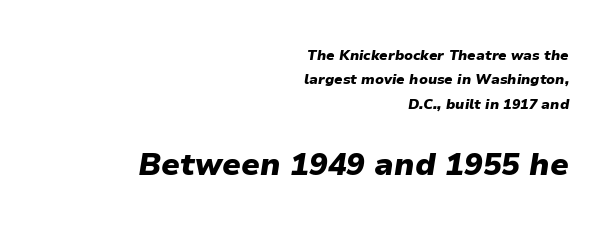
Clear beneath every line of the passage. Here the glyphs are tracked normally, forming tight word shapes. These words are printed bold, with thick strokes throughout. The passage shown is typed in a proportional face where columns would drift. There's an unmistakable incline to the writing here.
